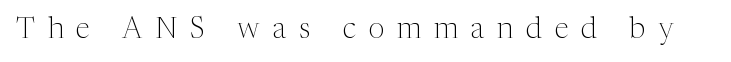
{"serif": "yes", "italic": "no", "bold": "no", "weight": "light", "width": "normal", "stroke_contrast": "medium", "x_height": "medium", "monospaced": "no", "underline": "no", "letter_spacing": "wide", "letter_spacing_em": 0.44, "glyph_px": 29}
